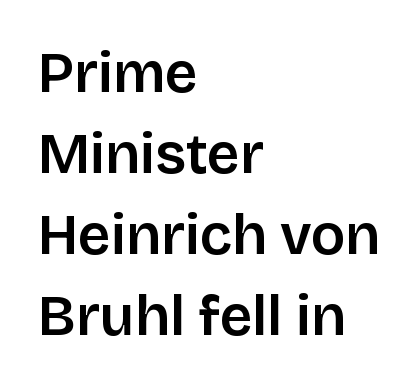
Q: Is the text italic (slanted)? A: No, it is upright.
Q: Is the typeface a serif or a sans-serif typeface? A: Sans-serif.
Q: Is the text underlined? A: No.
Q: How is the paragraph aligned? A: Left-aligned.
Q: Is the spacing between letters normal or unusually wide? A: Normal.
Q: Is the spacing between lines tight, normal or loose? A: Normal.
Q: Width (condensed, normal, or wide)? A: Normal.
Q: Stroke contrast? A: Low.
Q: x-height? A: Large.
Q: Monospaced? A: No.
